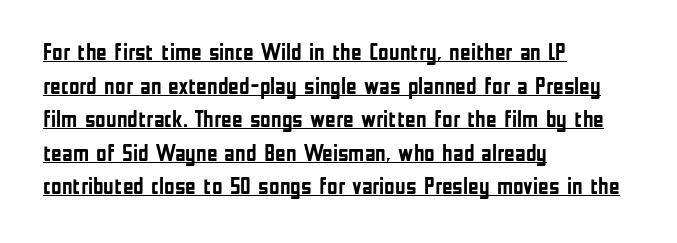
The image shows 23 px bold type, upright; set left-aligned, normal line spacing (1.46x), normal letter spacing, underlined.
